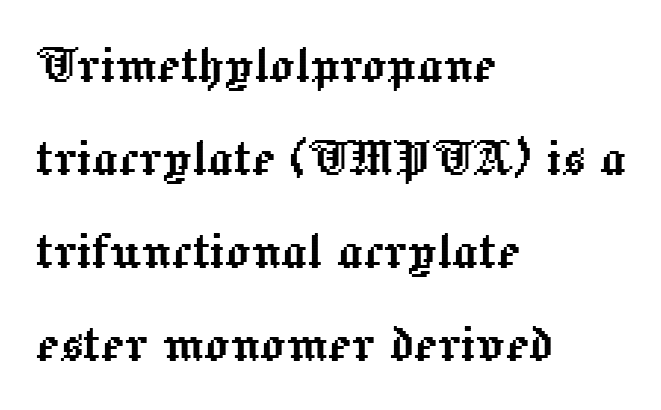
Q: Is the text italic (slanted)? A: No, it is upright.
Q: Is the text underlined? A: No.
Q: How is the paragraph aligned? A: Left-aligned.
Q: Is the spacing between letters normal or unusually wide? A: Normal.
Q: Is the spacing between lines tight, normal or loose? A: Normal.
Q: Width (condensed, normal, or wide)? A: Normal.
Q: x-height? A: Medium.
Q: Monospaced? A: No.
